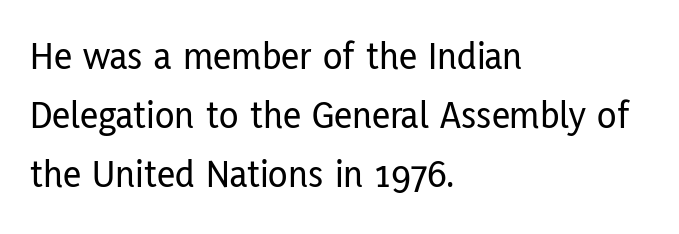
{"serif": "no", "italic": "no", "width": "condensed", "stroke_contrast": "low", "x_height": "medium", "monospaced": "no", "underline": "no", "align": "left", "line_spacing": "normal", "line_spacing_ratio": 1.48, "letter_spacing": "normal", "letter_spacing_em": 0.0, "glyph_px": 40}
